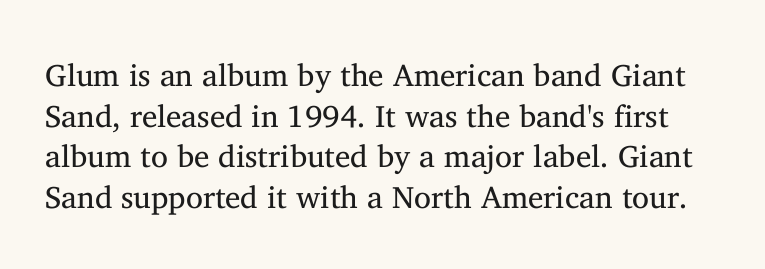
Classification — serif. Standard letterfit; no display-style spreading of the glyphs. A light-to-regular cut is what we see here. The specimen omits any rule beneath the text block's lines.
